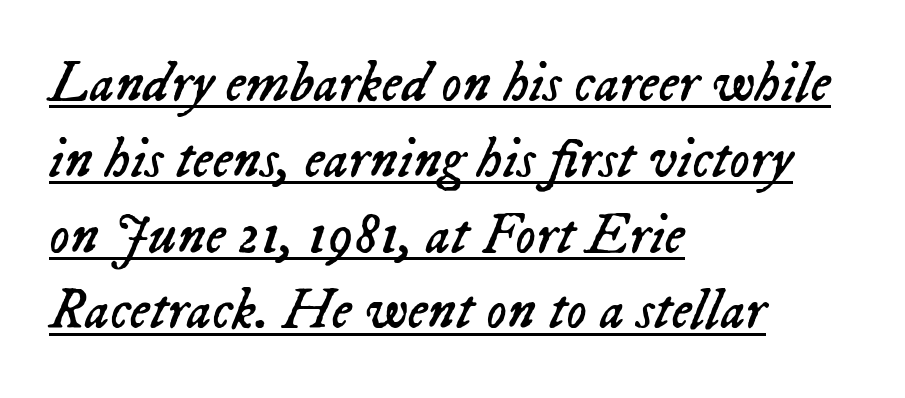
The image shows 57 px regular-weight type, italic (leaning right); set left-aligned, normal line spacing (1.33x), normal letter spacing, underlined; low stroke contrast and a medium x-height.
